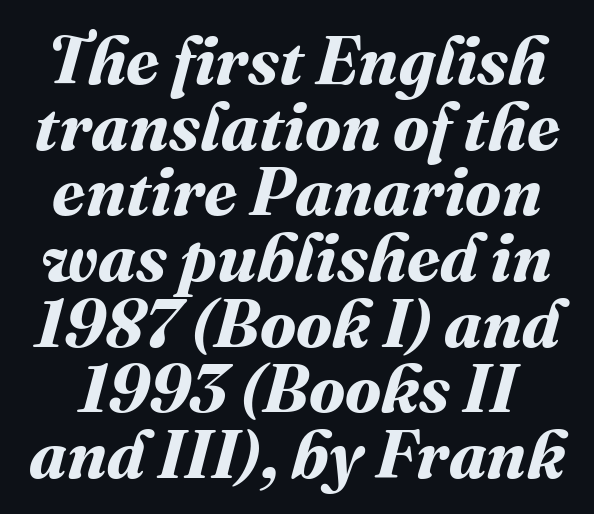
Think of a printed novel: that variable character pitch is what you see here. Is the letter spacing exaggerated? No — it looks like the ordinary default. Underlining? Definitely not there. Heavy-handed strokes throughout: this text is bold. Whoever set this chose condensed vertical rhythm over breathing room.
